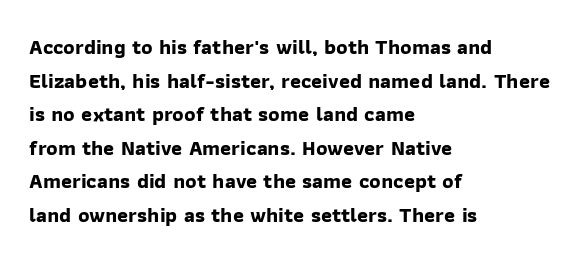
{"bold": "yes", "underline": "no", "align": "left", "line_spacing": "normal", "line_spacing_ratio": 1.6, "letter_spacing": "normal", "letter_spacing_em": 0.0, "glyph_px": 21}
